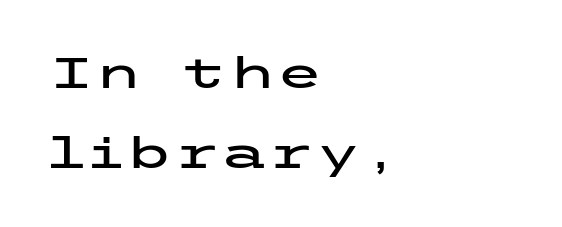
The horizontal fit of the characters is conventional and even. What kind of face is this? One without serifs — a sans. Where is the straight margin? On the left. Every stem runs plumb, perpendicular to the baseline. Anything drawn beneath the words? Only blank space.
